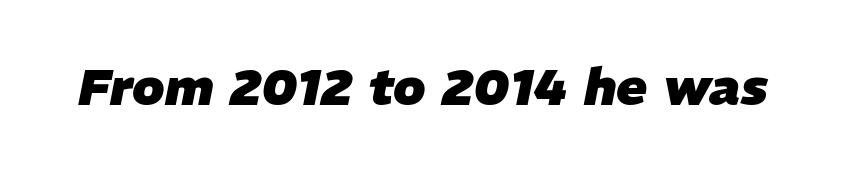
The image shows 51 px heavy type, italic (leaning right); set normal letter spacing, not underlined; low stroke contrast and a medium x-height.
